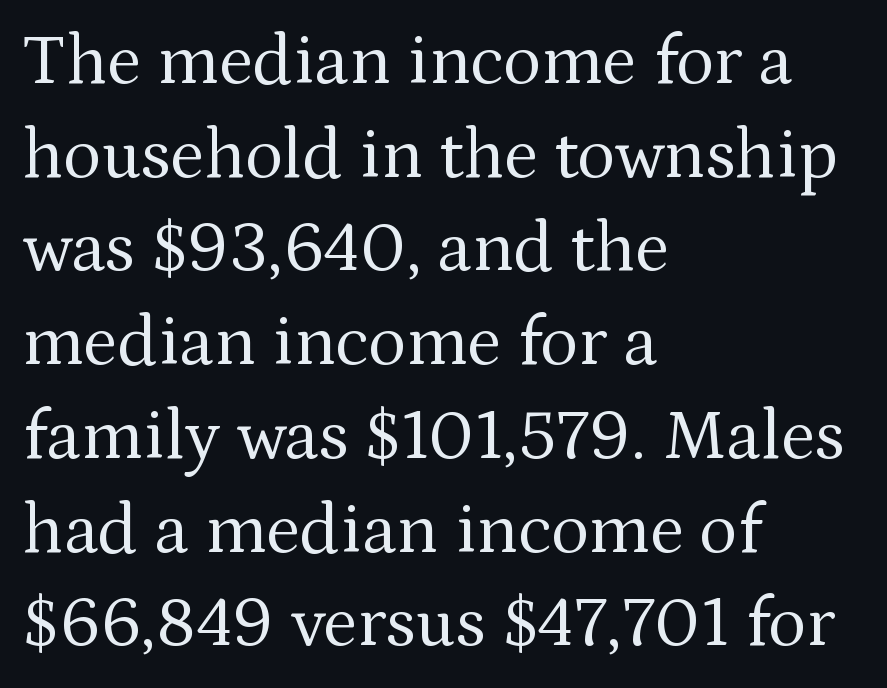
Vertical spacing — default. This sample uses a serif face. Varying glyph widths throughout — classic text-font behaviour. The lines in this sample share a left origin and differ only in where they stop.
